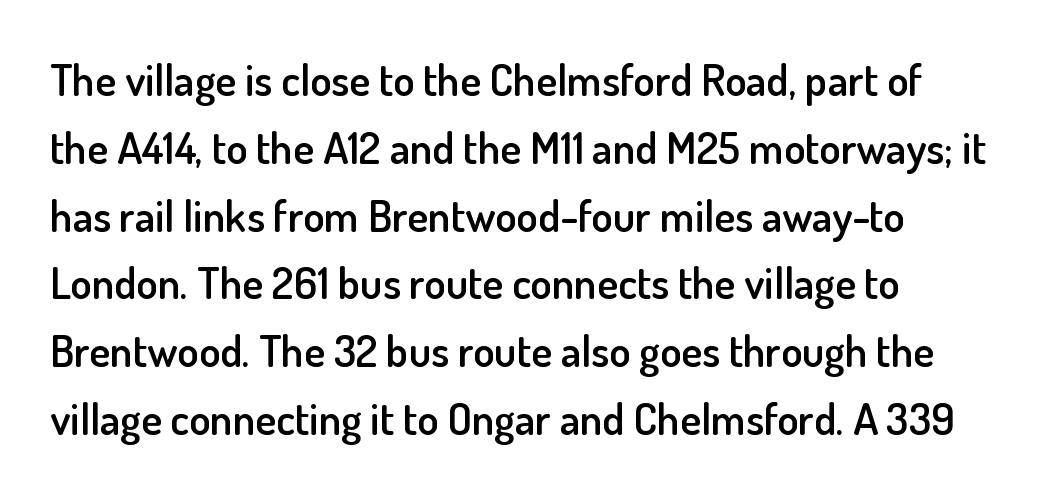
The image shows 44 px semibold sans-serif type, upright; set normal line spacing (1.54x), normal letter spacing, not underlined; low stroke contrast and a small x-height.
